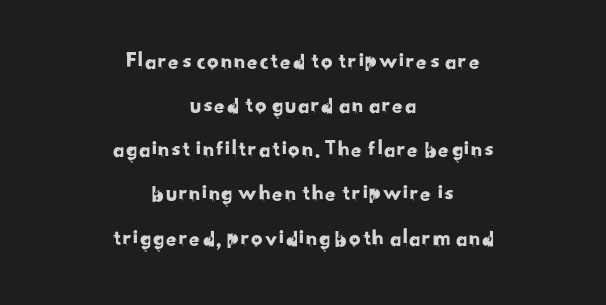
Q: Is the text underlined? A: No.
Q: How is the paragraph aligned? A: Centered.
Q: Is the spacing between letters normal or unusually wide? A: Normal.
Q: Is the spacing between lines tight, normal or loose? A: Loose.
